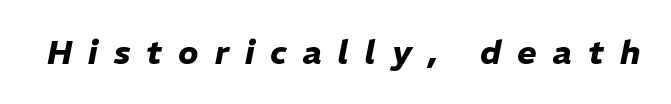
The image shows 33 px heavy type, italic (leaning right); set unusually wide letter spacing (+0.49 em), not underlined; low stroke contrast and a medium x-height.
